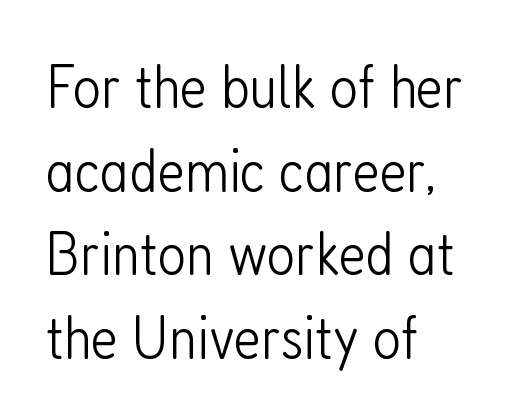
The lettering stays uniformly vertical, giving the passage a roman look. The lines in this sample share a left origin and differ only in where they stop. The letters advance in unequal steps, a hallmark of proportional type. There is no visible air inserted between adjacent glyphs.
